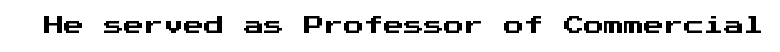
The image shows 20 px text type, upright; set normal letter spacing, not underlined.
